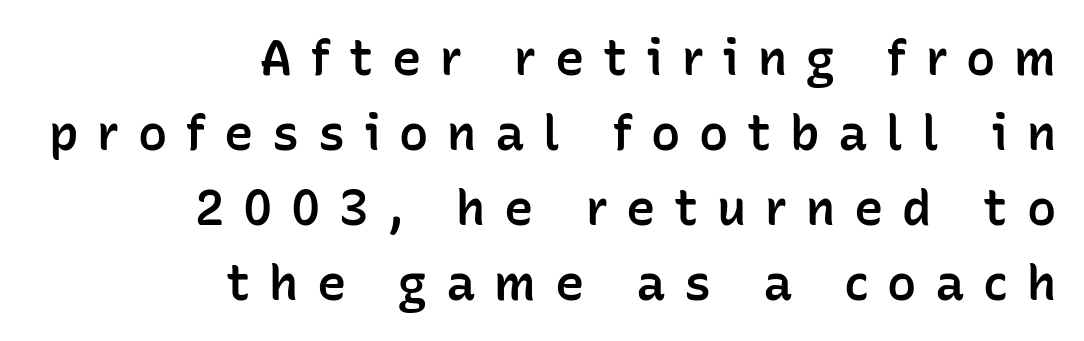
The image shows 49 px semibold sans-serif type, upright; set right-aligned, normal line spacing (1.53x), unusually wide letter spacing (+0.38 em), not underlined; low stroke contrast and a medium x-height.
